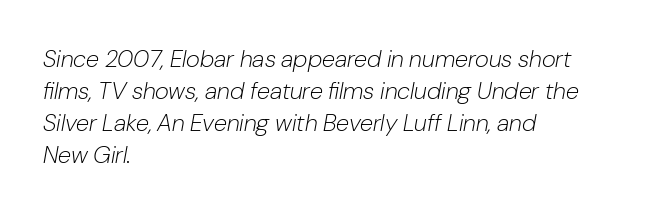
The image shows 24 px text type, italic (leaning right); set left-aligned, normal line spacing (1.33x), normal letter spacing, not underlined.
